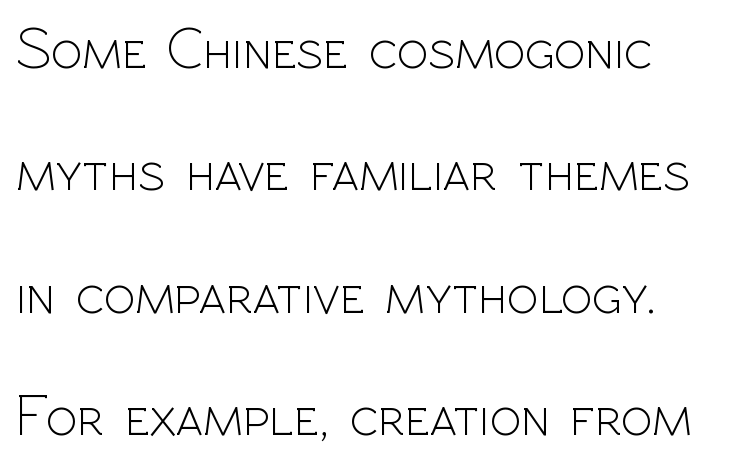
The image shows 58 px light sans-serif type, upright; set loose line spacing (2.11x), normal letter spacing, not underlined; a medium x-height.
